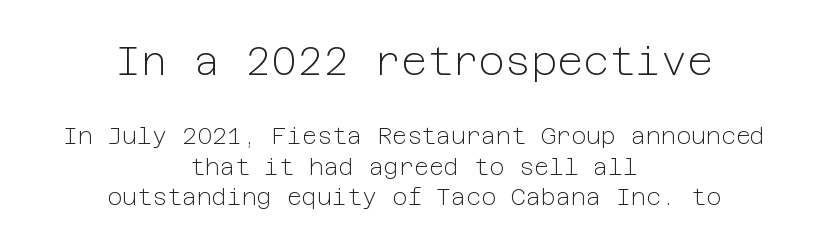
{"serif": "no", "italic": "no", "bold": "no", "weight": "light", "width": "normal", "stroke_contrast": "low", "x_height": "medium", "underline": "no", "align": "center", "line_spacing": "normal", "line_spacing_ratio": 1.33, "letter_spacing": "normal", "letter_spacing_em": 0.0, "larger_block": "first", "size_ratio": 1.74, "glyph_px": 40}
